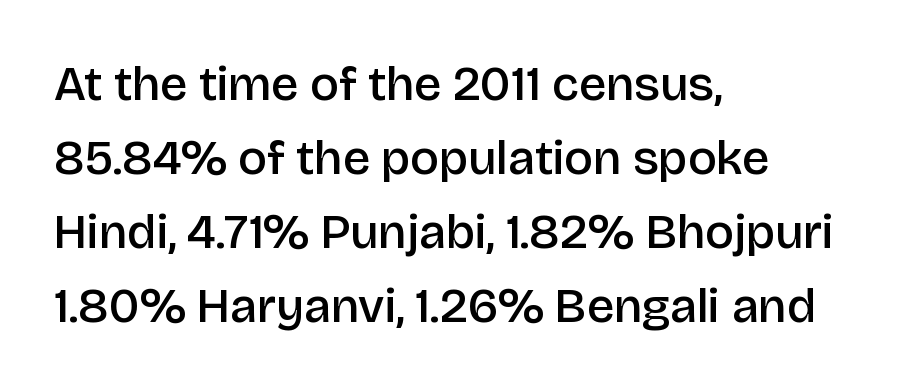
A semibold gives these letters moderate extra thickness, short of bold. Here the glyphs are tracked normally, forming tight word shapes. The paragraph shown leans on its left margin. Looks like regular typesetting: each glyph gets only the width it needs.
